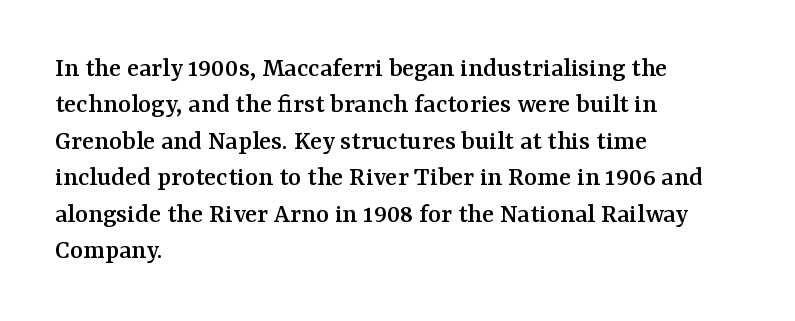
Check the space under the baseline: it is left empty. Horizontally, the lines are justified to the leading edge only. Yep, those are serifs on the letters. Does the lettering tilt? It doesn't — this is upright. Rows of type keep a routine distance in the vertical direction.
